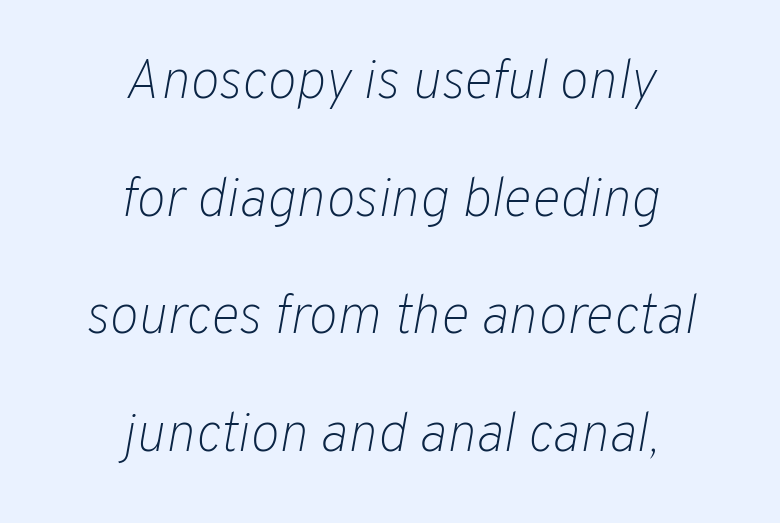
The image shows 55 px light type, italic (leaning right); set centered, loose line spacing (2.14x), normal letter spacing, not underlined; low stroke contrast and a medium x-height.
